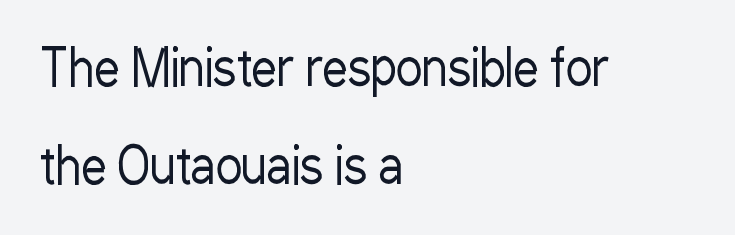
{"serif": "no", "italic": "no", "bold": "no", "weight": "regular", "width": "condensed", "stroke_contrast": "low", "x_height": "medium", "monospaced": "no", "underline": "no", "align": "left", "line_spacing": "loose", "line_spacing_ratio": 1.96, "letter_spacing": "normal", "letter_spacing_em": 0.0, "glyph_px": 50}
